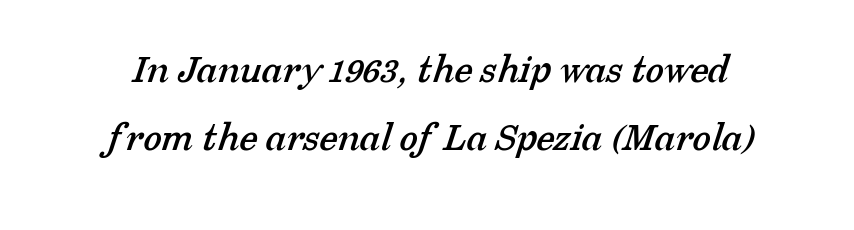
A typesetter would label this face a serif. Looks like regular typesetting: each glyph gets only the width it needs. Characters follow at the spacing the type designer built in. The gap between lines stays unmarked. What's the leading like? Ordinary, nothing unusual.
